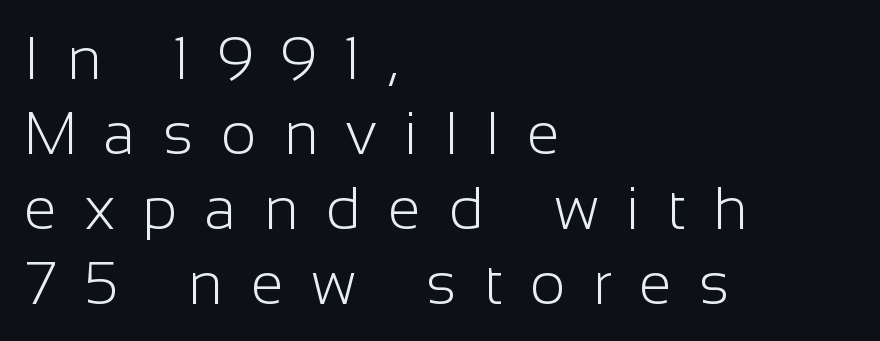
{"serif": "no", "italic": "no", "bold": "no", "weight": "light", "width": "normal", "stroke_contrast": "low", "x_height": "medium", "monospaced": "no", "underline": "no", "align": "left", "line_spacing": "normal", "line_spacing_ratio": 1.25, "letter_spacing": "wide", "letter_spacing_em": 0.46, "glyph_px": 60}
